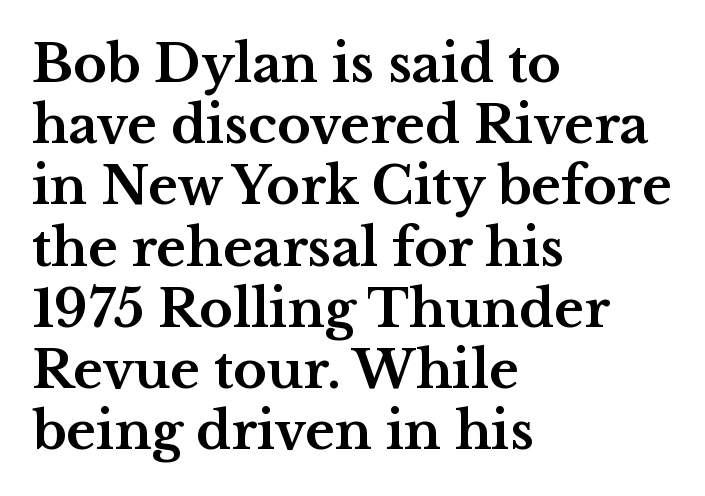
{"serif": "yes", "italic": "no", "bold": "yes", "weight": "bold", "width": "wide", "stroke_contrast": "medium", "x_height": "medium", "monospaced": "no", "underline": "no", "align": "left", "line_spacing_ratio": 1.2, "letter_spacing": "normal", "letter_spacing_em": 0.0, "glyph_px": 51}
